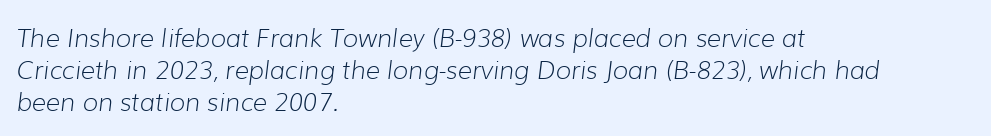
The image shows 25 px text type, italic (leaning right); set left-aligned, normal line spacing (1.28x), normal letter spacing, not underlined.
